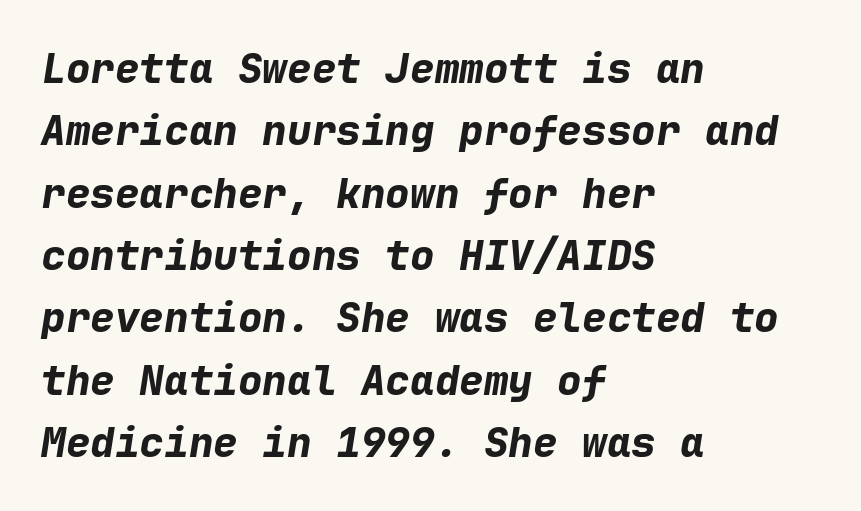
Rendered with sloped, italic letterforms. A typesetter would call this leading conventional body-copy spacing. This rendering uses left alignment, leaving the right contour irregular. On the weight axis this lands at bold, roughly 700.
